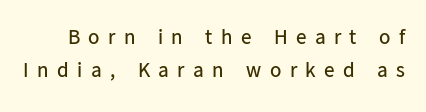
The letters are spread apart with noticeably loose tracking. What's the leading like? Ordinary, nothing unusual. Designer's note — italics off, roman on. Any mark beneath the type? The region is blank. No chunkiness to these letters — they're not bold.
